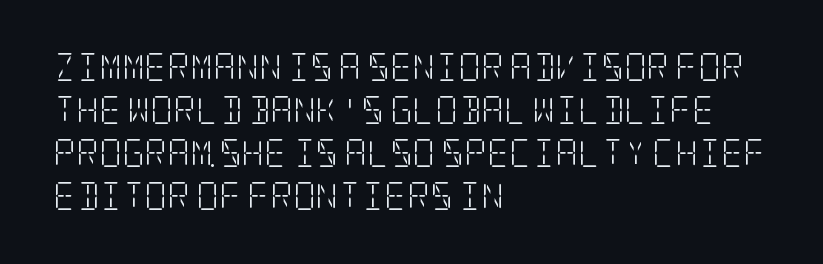
Q: Is the text bold? A: No.
Q: Is the text italic (slanted)? A: No, it is upright.
Q: Is the typeface a serif or a sans-serif typeface? A: Serif.
Q: Is the text underlined? A: No.
Q: How is the paragraph aligned? A: Left-aligned.
Q: Is the spacing between letters normal or unusually wide? A: Normal.
Q: Is the spacing between lines tight, normal or loose? A: Normal.
Q: Width (condensed, normal, or wide)? A: Condensed.
Q: Stroke contrast? A: Low.
Q: x-height? A: Large.
